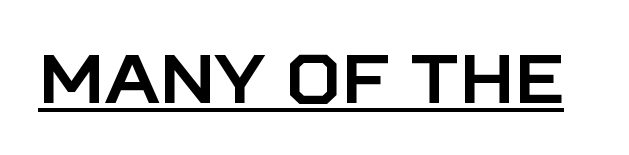
The image shows 68 px sans-serif type, upright; set normal letter spacing, underlined; low stroke contrast and a large x-height.
